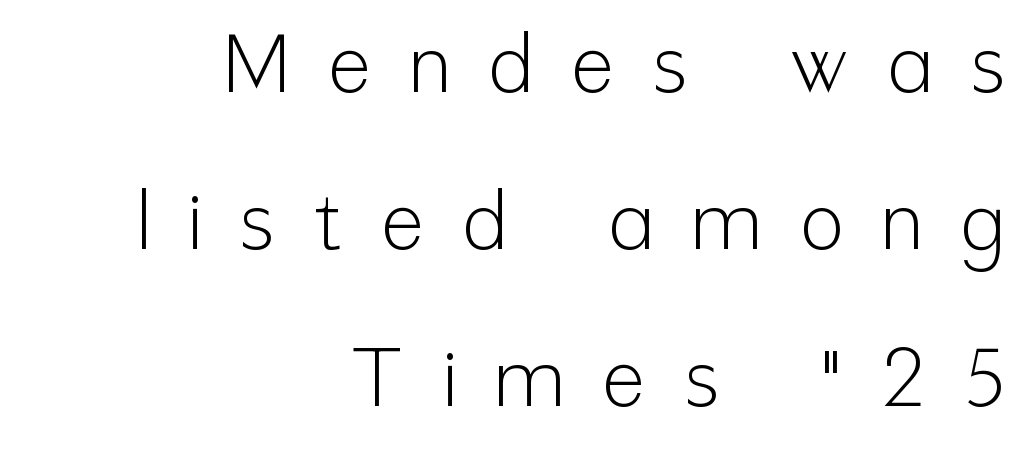
Q: Is the text bold? A: No.
Q: Is the text italic (slanted)? A: No, it is upright.
Q: Is the typeface a serif or a sans-serif typeface? A: Sans-serif.
Q: Is the text underlined? A: No.
Q: How is the paragraph aligned? A: Right-aligned.
Q: Is the spacing between letters normal or unusually wide? A: Unusually wide.
Q: Is the spacing between lines tight, normal or loose? A: Loose.
Q: Width (condensed, normal, or wide)? A: Condensed.
Q: Stroke contrast? A: Low.
Q: x-height? A: Medium.
Q: Monospaced? A: No.
